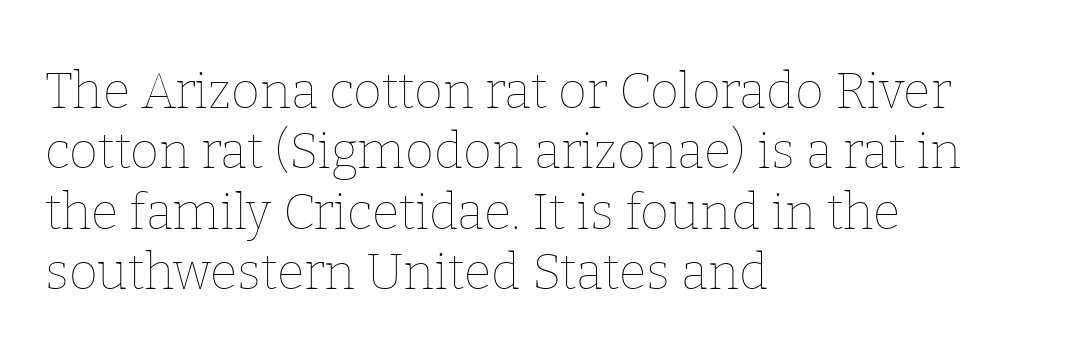
{"italic": "no", "bold": "no", "weight": "thin", "width": "normal", "stroke_contrast": "low", "x_height": "medium", "monospaced": "no", "underline": "no", "align": "left", "line_spacing_ratio": 1.21, "letter_spacing": "normal", "letter_spacing_em": 0.0, "glyph_px": 50}
